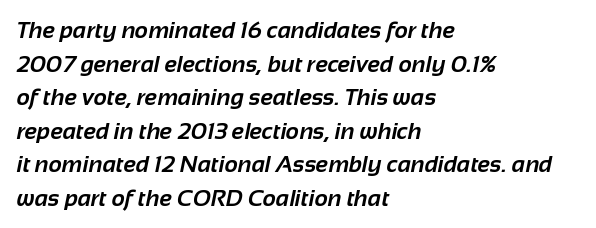
{"bold": "yes", "underline": "no", "align": "left", "line_spacing": "normal", "line_spacing_ratio": 1.46, "letter_spacing": "normal", "letter_spacing_em": 0.0, "glyph_px": 23}
